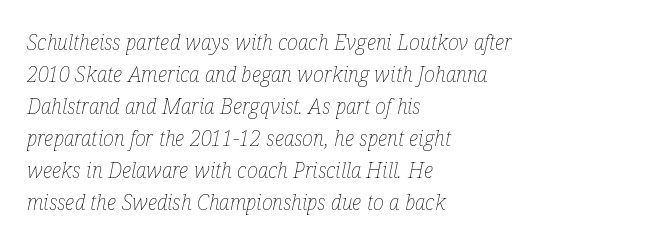
This is not heavy type; no bold has been used. A clean baseline with only descenders dipping below it. Notice how the stems are inclined rather than vertical — that's the hallmark of italics. Compared with a centered layout, this one pins lines to the left instead. The designer left line spacing at the default.
